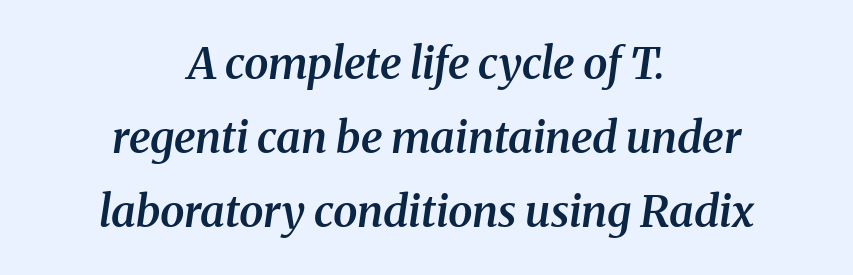
The image shows 44 px semibold serif type, italic (leaning right); set centered, normal line spacing (1.68x), normal letter spacing, not underlined; medium stroke contrast and a medium x-height.
